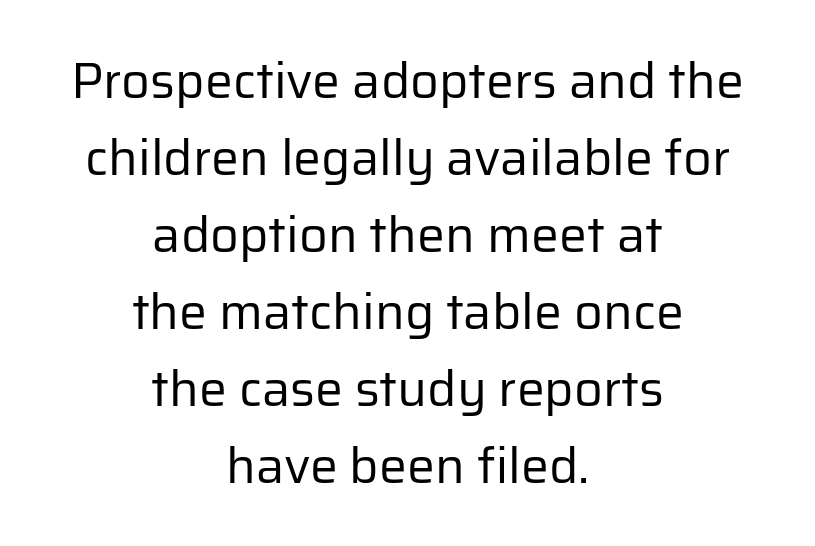
The image shows 50 px regular-weight sans-serif type, upright; set centered, normal line spacing (1.54x), normal letter spacing, not underlined; low stroke contrast and a medium x-height.
